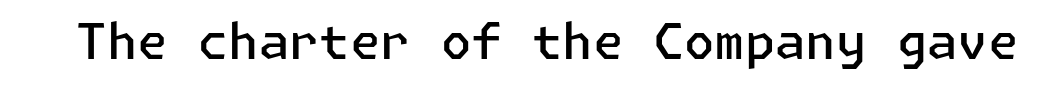
Q: Is the text bold? A: Semi-bold.
Q: Is the text italic (slanted)? A: No, it is upright.
Q: Is the typeface a serif or a sans-serif typeface? A: Sans-serif.
Q: Is the text underlined? A: No.
Q: Is the spacing between letters normal or unusually wide? A: Normal.
Q: Width (condensed, normal, or wide)? A: Normal.
Q: Stroke contrast? A: Low.
Q: x-height? A: Medium.
